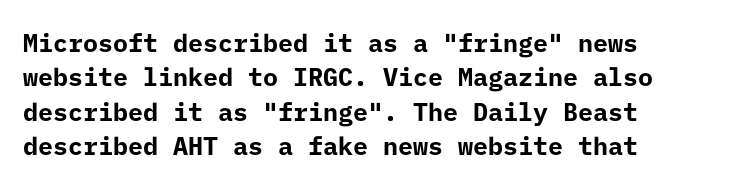
{"italic": "no", "bold": "yes", "underline": "no", "align": "left", "line_spacing": "normal", "line_spacing_ratio": 1.38, "letter_spacing": "normal", "letter_spacing_em": 0.0, "glyph_px": 25}
